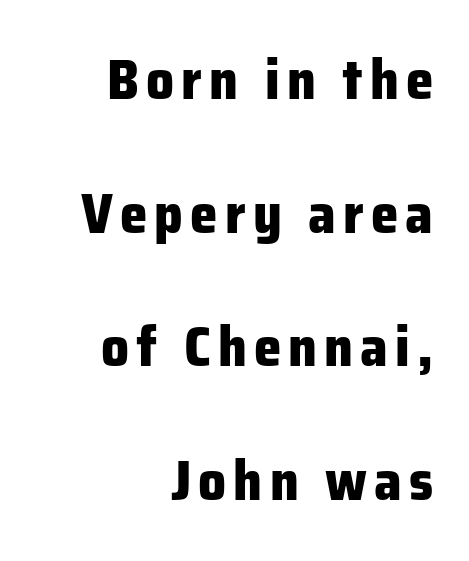
Q: Is the text bold? A: Yes.
Q: Is the text italic (slanted)? A: No, it is upright.
Q: Is the typeface a serif or a sans-serif typeface? A: Sans-serif.
Q: Is the text underlined? A: No.
Q: How is the paragraph aligned? A: Right-aligned.
Q: Is the spacing between lines tight, normal or loose? A: Loose.
Q: Width (condensed, normal, or wide)? A: Normal.
Q: Stroke contrast? A: Low.
Q: x-height? A: Medium.
Q: Monospaced? A: No.
